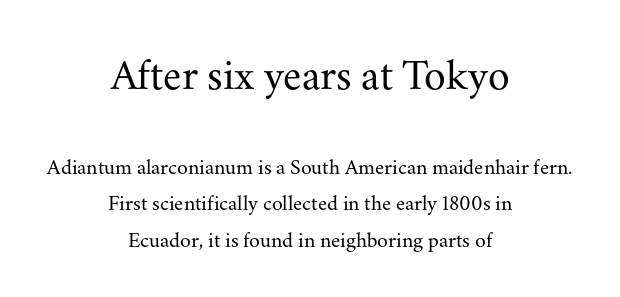
{"serif": "yes", "italic": "no", "bold": "no", "weight": "regular", "width": "normal", "stroke_contrast": "medium", "x_height": "small", "monospaced": "no", "underline": "no", "align": "center", "line_spacing": "normal", "line_spacing_ratio": 1.64, "letter_spacing": "normal", "letter_spacing_em": 0.0, "larger_block": "first", "size_ratio": 2.0, "glyph_px": 44}
